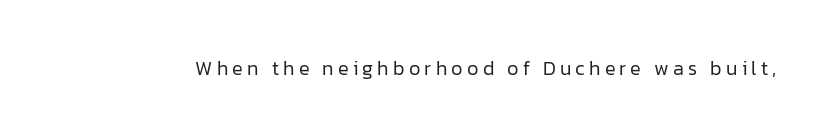
{"italic": "no", "bold": "no", "underline": "no", "letter_spacing": "wide", "letter_spacing_em": 0.21, "glyph_px": 20}
